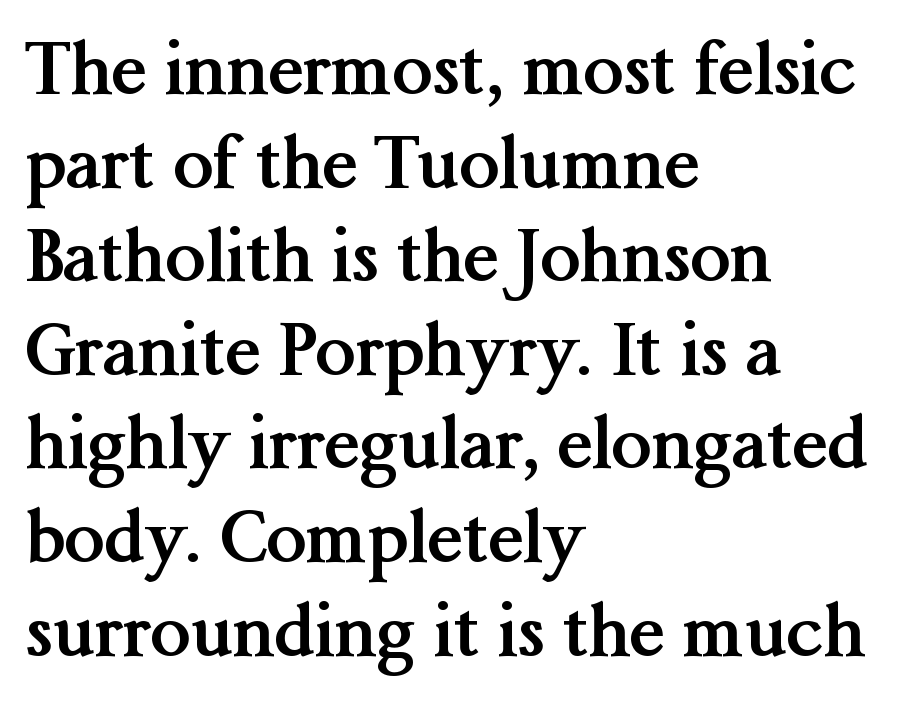
Style check: upright. Typeset ragged right — the left edge is the straight one. A typesetter would call this proportional, since set widths differ per character. Only glyphs here, with clear space below each row. These lines keep a tight, regular rhythm from letter to letter. Compared with an ordinary text face, these strokes are far heavier — a full bold.
